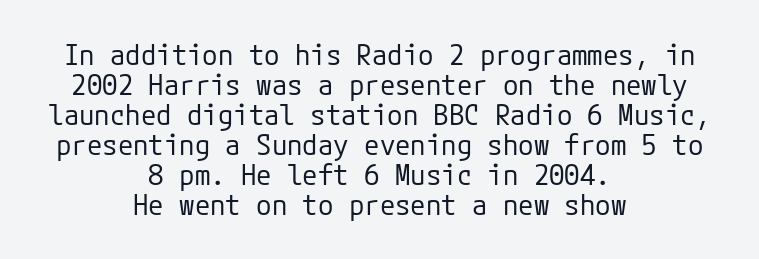
{"serif": "no", "italic": "no", "bold": "no", "weight": "regular", "width": "normal", "stroke_contrast": "low", "x_height": "medium", "underline": "no", "align": "center", "line_spacing": "tight", "line_spacing_ratio": 1.07, "letter_spacing": "normal", "letter_spacing_em": 0.0, "glyph_px": 28}
